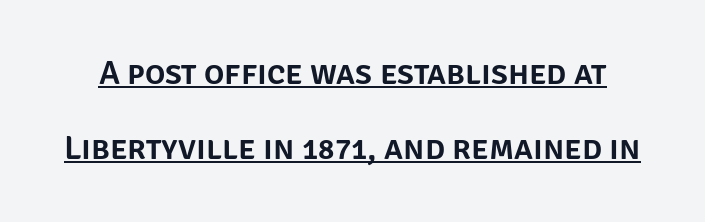
Q: Is the text italic (slanted)? A: No, it is upright.
Q: Is the typeface a serif or a sans-serif typeface? A: Sans-serif.
Q: Is the text underlined? A: Yes.
Q: Is the spacing between letters normal or unusually wide? A: Normal.
Q: Is the spacing between lines tight, normal or loose? A: Loose.
Q: Width (condensed, normal, or wide)? A: Normal.
Q: Stroke contrast? A: Low.
Q: x-height? A: Large.
Q: Monospaced? A: No.
